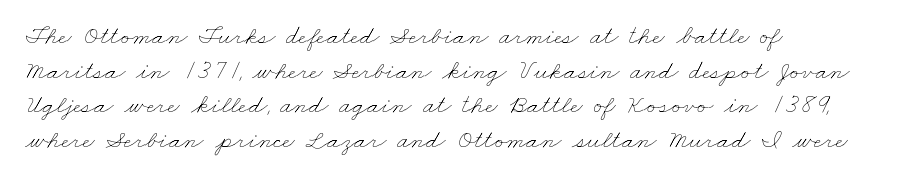
Short and long lines alike share a common starting point at left. Successive baselines arrive at the customary interval. The font is comparable to plain body text, perhaps lighter. The gap between lines stays unmarked. The passage shown has conventional tracking throughout.
